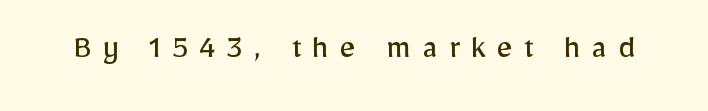
The image shows 34 px regular-weight sans-serif type, upright; set unusually wide letter spacing (+0.32 em), not underlined; low stroke contrast and a medium x-height.
